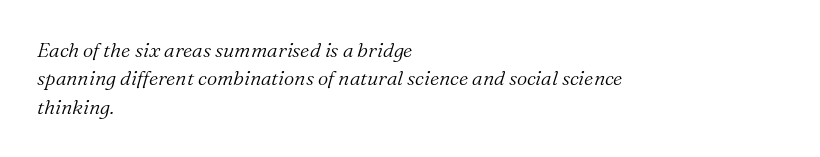
Q: Is the text bold? A: No.
Q: Is the text italic (slanted)? A: Yes, it leans right by about 16 degrees.
Q: Is the text underlined? A: No.
Q: How is the paragraph aligned? A: Left-aligned.
Q: Is the spacing between letters normal or unusually wide? A: Normal.
Q: Is the spacing between lines tight, normal or loose? A: Normal.
